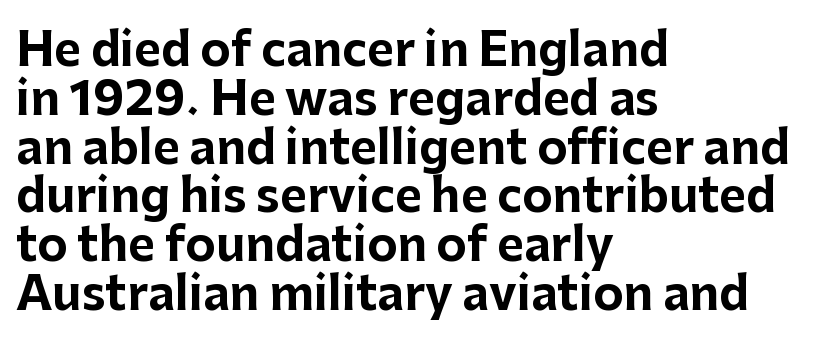
Left-aligned paragraph, ragged on the right. The horizontal fit of the characters is conventional and even. The letters advance in unequal steps, a hallmark of proportional type. Regarding serifs, this sample does without them. Is there any slant? The stems are plumb. Stroke thickness is high; the sample reads as a true bold.
